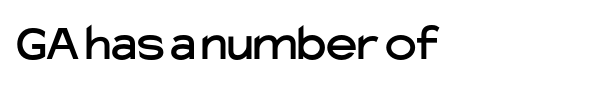
Q: Is the text italic (slanted)? A: No, it is upright.
Q: Is the typeface a serif or a sans-serif typeface? A: Sans-serif.
Q: Is the text underlined? A: No.
Q: Is the spacing between letters normal or unusually wide? A: Normal.
Q: Width (condensed, normal, or wide)? A: Normal.
Q: Stroke contrast? A: Low.
Q: x-height? A: Medium.
Q: Monospaced? A: No.
